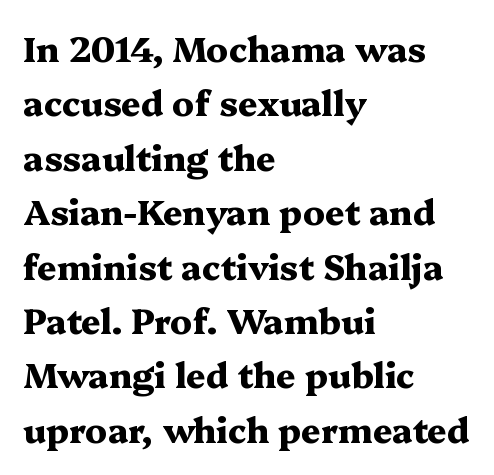
Little horizontal feet cap the strokes, marking this as serif type. A typesetter would call this leading conventional body-copy spacing. Any mark beneath the type? The region is blank. The setting favours the left margin, as ordinary paragraphs usually do.
